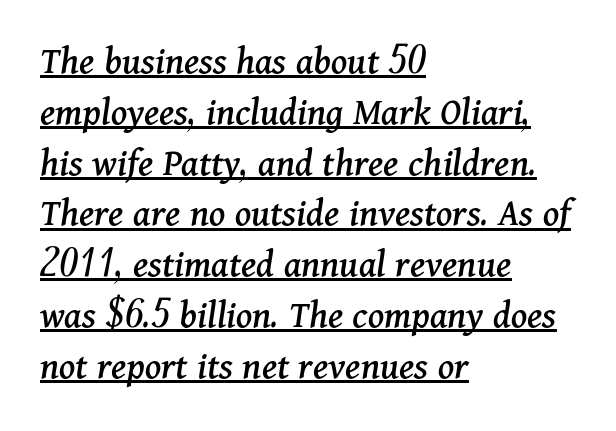
The ragged edge is on the right, which tells us the setting is flush left. Emphasis-style slanted type is in use. What decoration does the sample have? An underline. The type is set solid horizontally, with unmodified tracking. Varying glyph widths throughout — classic text-font behaviour.
